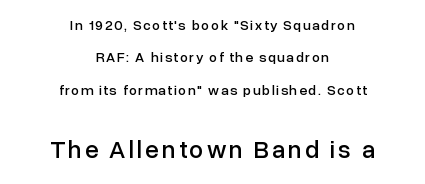
Each row of text sits above clean, open space. Typesetter's note — lower block bumped up in size, upper block left smaller. Nope, not italic — everything's standing straight. Line spacing here is loose.
